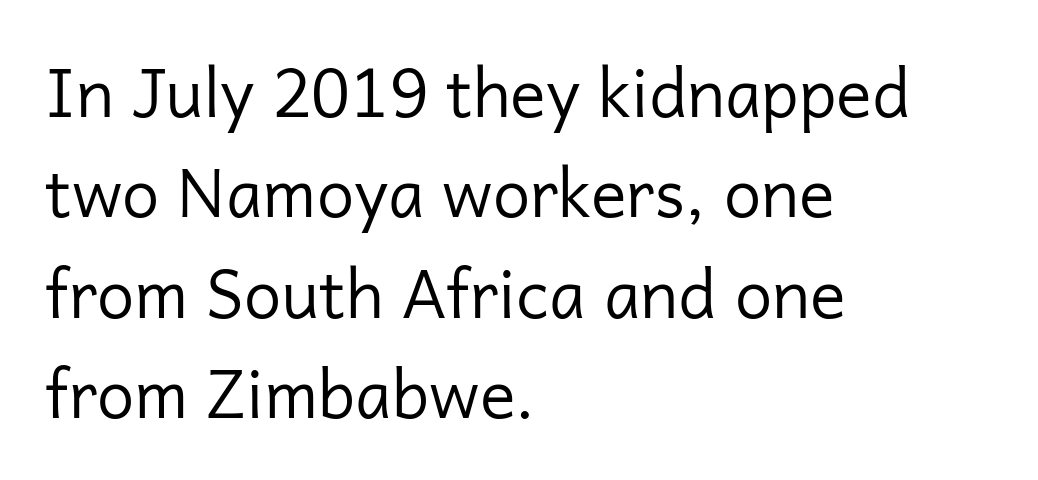
The image shows 67 px regular-weight sans-serif type, upright; set left-aligned, normal line spacing (1.5x), normal letter spacing, not underlined; low stroke contrast and a medium x-height.
